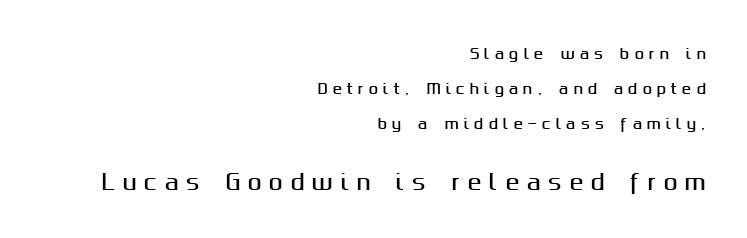
The image shows 21 px text type, upright; set right-aligned, loose line spacing (2.5x), unusually wide letter spacing (+0.35 em), not underlined; the second (bottom) block is 1.5x larger.
